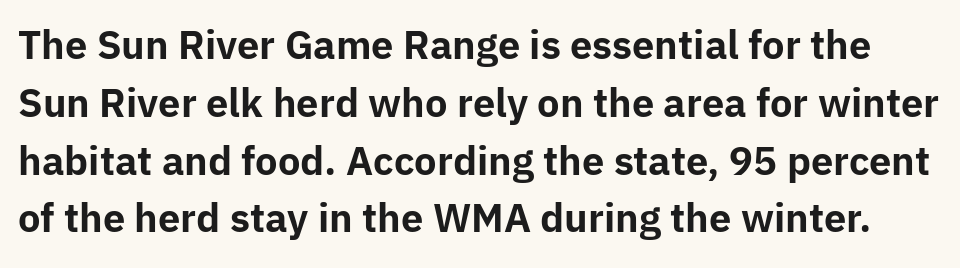
Q: Is the text bold? A: Yes.
Q: Is the text italic (slanted)? A: No, it is upright.
Q: Is the typeface a serif or a sans-serif typeface? A: Sans-serif.
Q: Is the text underlined? A: No.
Q: Is the spacing between letters normal or unusually wide? A: Normal.
Q: Is the spacing between lines tight, normal or loose? A: Normal.
Q: Width (condensed, normal, or wide)? A: Normal.
Q: Stroke contrast? A: Low.
Q: x-height? A: Medium.
Q: Monospaced? A: No.
